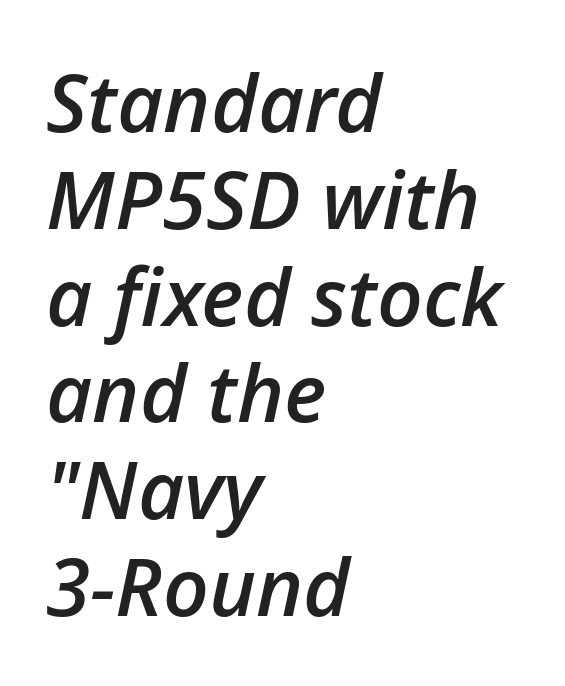
The rag falls on the right side of this text block. Clear beneath every line of the passage. Every character sits at an angle, as italics do. The letterforms sit shoulder to shoulder at normal distance. In terms of weight, the rendering is demibold, just under bold. Is this a fixed-width face? No — the glyphs have proportional, varying widths.
